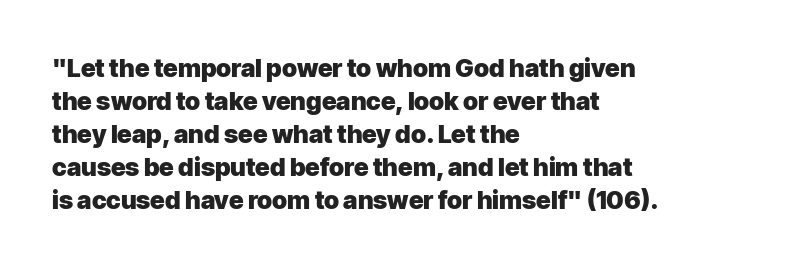
Q: Is the text bold? A: Yes.
Q: Is the text italic (slanted)? A: No, it is upright.
Q: Is the text underlined? A: No.
Q: How is the paragraph aligned? A: Left-aligned.
Q: Is the spacing between letters normal or unusually wide? A: Normal.
Q: Is the spacing between lines tight, normal or loose? A: Normal.
